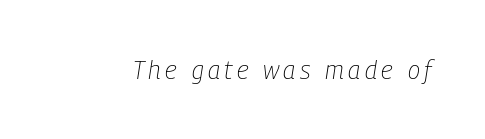
{"italic": "yes", "lean": "right", "slant_degrees": 9, "bold": "no", "underline": "no", "glyph_px": 25}
